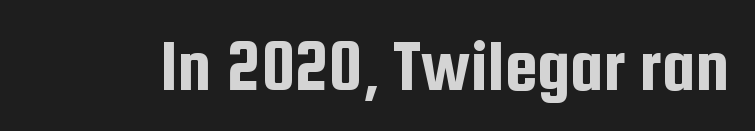
Q: Is the text italic (slanted)? A: No, it is upright.
Q: Is the typeface a serif or a sans-serif typeface? A: Sans-serif.
Q: Is the text underlined? A: No.
Q: Is the spacing between letters normal or unusually wide? A: Normal.
Q: Width (condensed, normal, or wide)? A: Condensed.
Q: Stroke contrast? A: Low.
Q: x-height? A: Medium.
Q: Monospaced? A: No.
